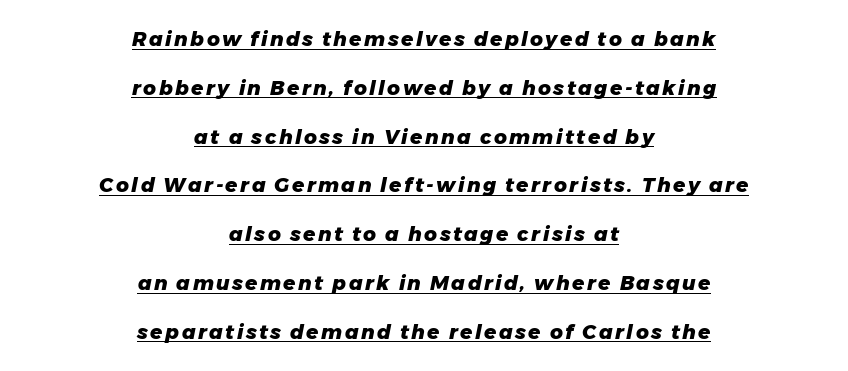
Q: Is the text bold? A: Yes.
Q: Is the text italic (slanted)? A: Yes, it leans right by about 11 degrees.
Q: Is the text underlined? A: Yes.
Q: How is the paragraph aligned? A: Centered.
Q: Is the spacing between lines tight, normal or loose? A: Loose.
